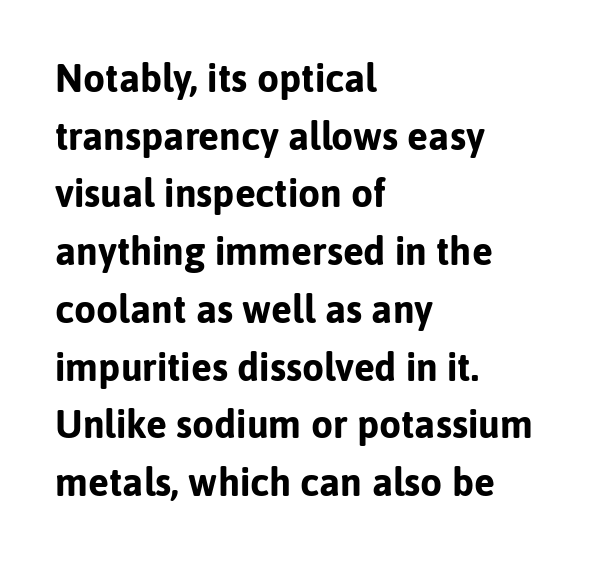
Q: Is the text bold? A: Yes.
Q: Is the text italic (slanted)? A: No, it is upright.
Q: Is the typeface a serif or a sans-serif typeface? A: Sans-serif.
Q: Is the text underlined? A: No.
Q: How is the paragraph aligned? A: Left-aligned.
Q: Is the spacing between letters normal or unusually wide? A: Normal.
Q: Is the spacing between lines tight, normal or loose? A: Normal.
Q: Width (condensed, normal, or wide)? A: Normal.
Q: Stroke contrast? A: Low.
Q: x-height? A: Medium.
Q: Monospaced? A: No.
